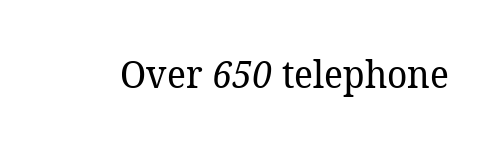
Q: Is the text bold? A: No.
Q: Is the typeface a serif or a sans-serif typeface? A: Serif.
Q: Is the text underlined? A: No.
Q: Is the spacing between letters normal or unusually wide? A: Normal.
Q: Width (condensed, normal, or wide)? A: Normal.
Q: Stroke contrast? A: Low.
Q: x-height? A: Medium.
Q: Monospaced? A: No.
